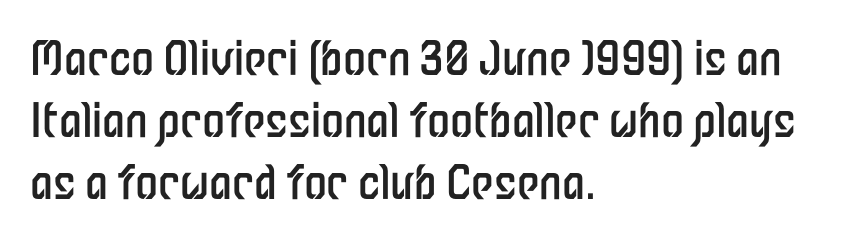
{"serif": "no", "italic": "no", "bold": "no", "weight": "regular", "width": "condensed", "stroke_contrast": "low", "x_height": "medium", "monospaced": "no", "underline": "no", "align": "left", "line_spacing": "normal", "line_spacing_ratio": 1.35, "letter_spacing": "normal", "letter_spacing_em": 0.0, "glyph_px": 46}
